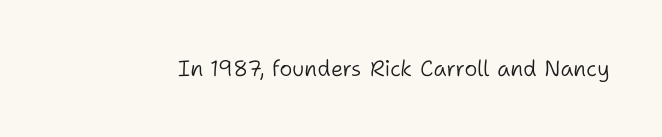
The space directly below the letters is spotless. Quick note: not italic, upright. The line texture is even and compact thanks to regular tracking. These glyphs show unthickened strokes, regular width or finer.
